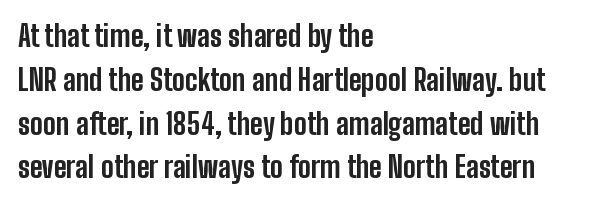
{"serif": "no", "italic": "no", "bold": "yes", "weight": "bold", "width": "condensed", "stroke_contrast": "low", "x_height": "medium", "monospaced": "no", "underline": "no", "align": "left", "line_spacing": "normal", "line_spacing_ratio": 1.51, "letter_spacing": "normal", "letter_spacing_em": 0.0, "glyph_px": 29}
